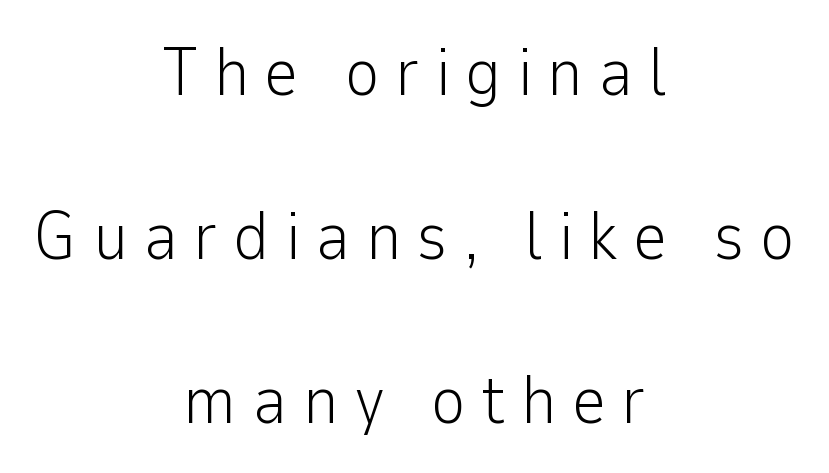
The image shows 68 px light sans-serif type, upright; set centered, loose line spacing (2.41x), unusually wide letter spacing (+0.22 em), not underlined; low stroke contrast and a medium x-height.
